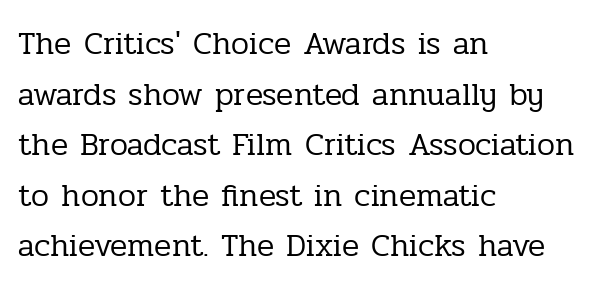
Q: Is the text bold? A: No.
Q: Is the text italic (slanted)? A: No, it is upright.
Q: Is the typeface a serif or a sans-serif typeface? A: Serif.
Q: Is the text underlined? A: No.
Q: How is the paragraph aligned? A: Left-aligned.
Q: Is the spacing between letters normal or unusually wide? A: Normal.
Q: Is the spacing between lines tight, normal or loose? A: Normal.
Q: Width (condensed, normal, or wide)? A: Normal.
Q: Stroke contrast? A: Low.
Q: x-height? A: Medium.
Q: Monospaced? A: No.
